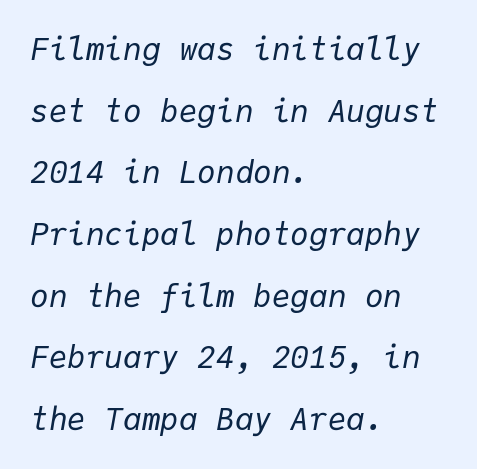
Baseline-to-baseline distance is far greater than the letter height. Which margin do the lines hug? The left one — the right edge is uneven. The rendering uses typewriter-style spacing with identical character cells. Every character sits at an angle, as italics do. Compared with a typical body face, this is equally light or lighter still.
